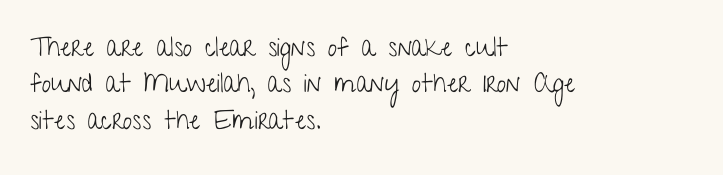
The image shows 26 px text type, upright; set left-aligned, normal line spacing (1.4x), normal letter spacing, not underlined.
